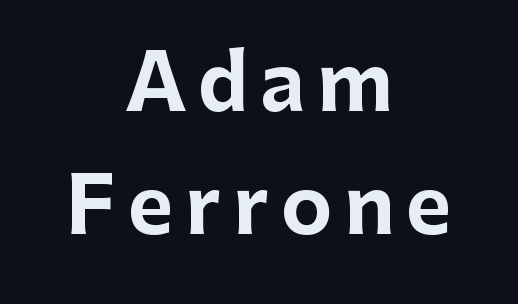
{"serif": "no", "italic": "no", "bold": "yes", "weight": "bold", "width": "normal", "stroke_contrast": "low", "x_height": "medium", "monospaced": "no", "underline": "no", "align": "center", "line_spacing": "normal", "line_spacing_ratio": 1.58, "glyph_px": 78}
